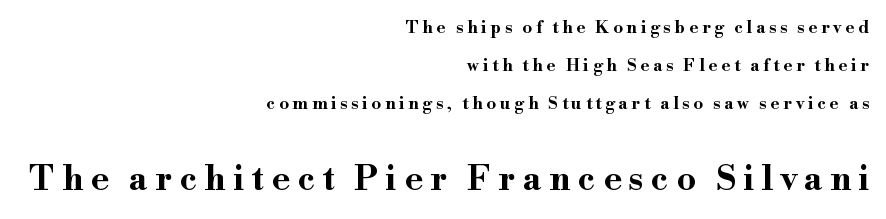
Upright lettering throughout. The passage shown is typed in a proportional face where columns would drift. How heavy is the stroke? Heavy — this is a bold. Notice how the passage keeps a crisp vertical edge on the right only.
